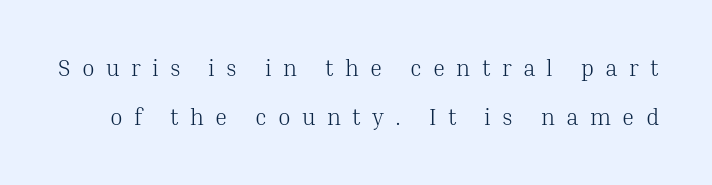
Q: Is the text bold? A: No.
Q: Is the text italic (slanted)? A: No, it is upright.
Q: Is the text underlined? A: No.
Q: Is the spacing between letters normal or unusually wide? A: Unusually wide.
Q: Is the spacing between lines tight, normal or loose? A: Loose.
